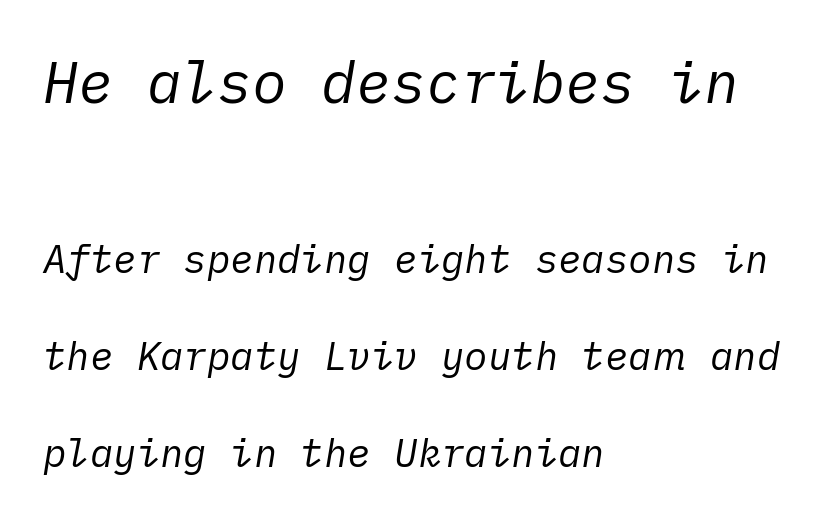
Q: Is the text bold? A: No.
Q: Is the text italic (slanted)? A: Yes, it leans right by about 10 degrees.
Q: Is the text underlined? A: No.
Q: How is the paragraph aligned? A: Left-aligned.
Q: Is the spacing between letters normal or unusually wide? A: Normal.
Q: Is the spacing between lines tight, normal or loose? A: Loose.
Q: Which block of text is set in a larger size, the first (top) or the second (bottom)? A: The first (top) one.
Q: Width (condensed, normal, or wide)? A: Normal.
Q: Stroke contrast? A: Low.
Q: x-height? A: Medium.
